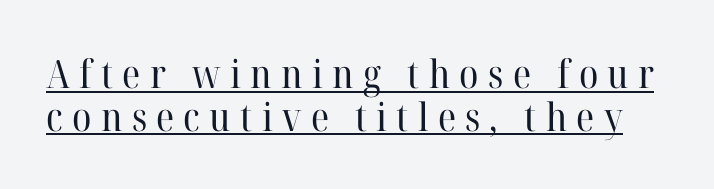
Think standard paragraph weight, or any step lighter than that. The letters carry serifs — small finishing strokes at the ends of their stems. Spacing verdict: proportional, widths tailored to each character. Each new line begins almost immediately beneath the previous one. The tracking jumps out immediately: characters are airy and widely separated. Quick note: underline on.
